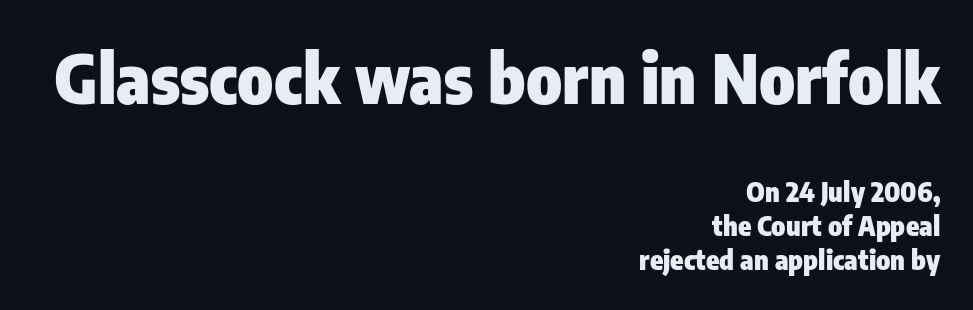
The image shows 68 px heavy, condensed sans-serif type, upright; set right-aligned, normal line spacing (1.27x), normal letter spacing, not underlined; the first (top) block is 2.52x larger; low stroke contrast and a medium x-height.
